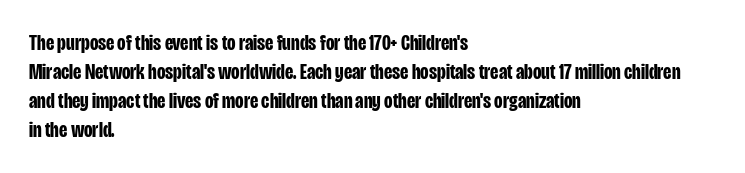
{"italic": "no", "bold": "yes", "underline": "no", "align": "left", "line_spacing": "normal", "line_spacing_ratio": 1.32, "letter_spacing": "normal", "letter_spacing_em": 0.0, "glyph_px": 22}
